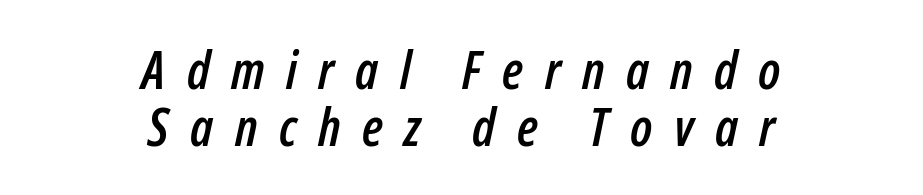
Q: Is the text italic (slanted)? A: Yes, it leans right by about 12 degrees.
Q: Is the text underlined? A: No.
Q: How is the paragraph aligned? A: Centered.
Q: Is the spacing between letters normal or unusually wide? A: Unusually wide.
Q: Is the spacing between lines tight, normal or loose? A: Tight.
Q: Width (condensed, normal, or wide)? A: Condensed.
Q: Stroke contrast? A: Low.
Q: x-height? A: Medium.
Q: Monospaced? A: No.
